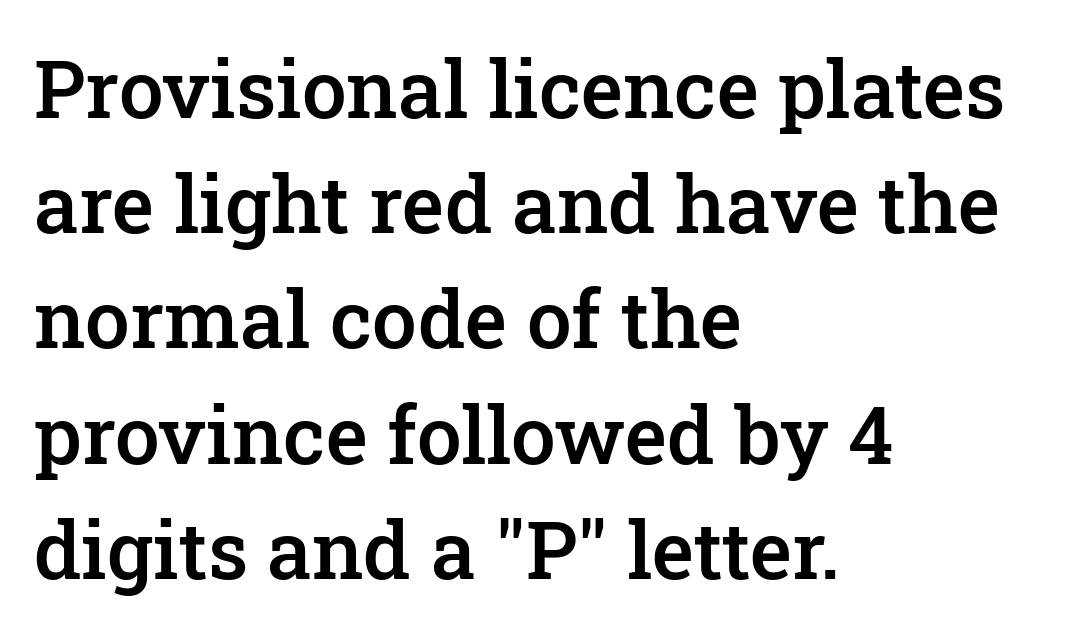
The image shows 80 px semibold serif type, upright; set left-aligned, normal line spacing (1.44x), normal letter spacing, not underlined; low stroke contrast and a medium x-height.
